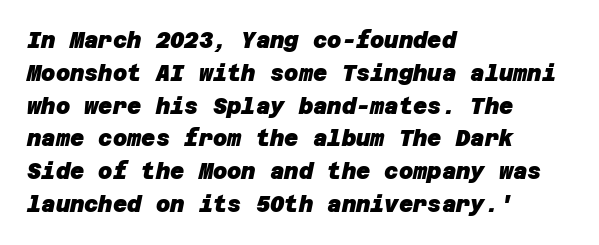
{"bold": "yes", "underline": "no", "align": "left", "line_spacing": "normal", "line_spacing_ratio": 1.49, "letter_spacing": "normal", "letter_spacing_em": 0.0, "glyph_px": 22}
